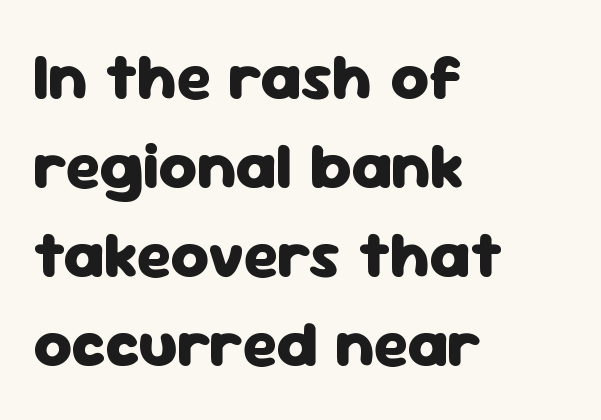
{"serif": "no", "italic": "no", "bold": "yes", "weight": "heavy", "width": "normal", "stroke_contrast": "low", "x_height": "medium", "monospaced": "no", "underline": "no", "align": "left", "line_spacing": "normal", "line_spacing_ratio": 1.35, "letter_spacing": "normal", "letter_spacing_em": 0.0, "glyph_px": 66}
